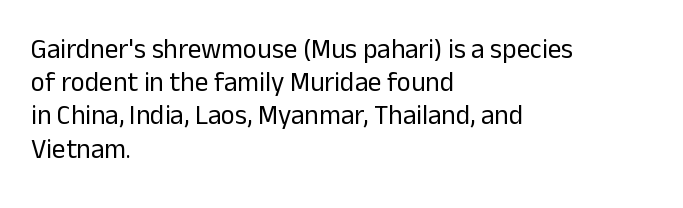
The image shows 27 px text type, upright; set left-aligned, line spacing 1.23x, normal letter spacing, not underlined.
